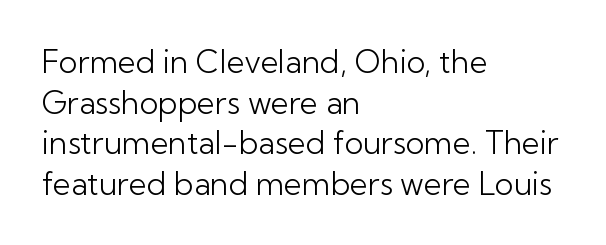
To sum up the face: it is a sans, with no serifs. Tracking value appears to be zero — textbook default spacing. Unbolded letterforms with no extra heft. Here the designer chose a conventional face with non-uniform glyph widths.
